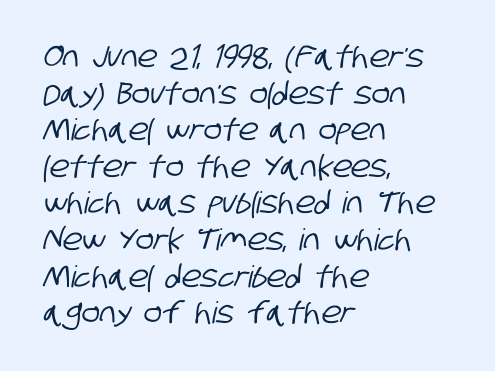
{"serif": "no", "width": "condensed", "stroke_contrast": "low", "x_height": "large", "monospaced": "no", "underline": "no", "align": "left", "line_spacing_ratio": 1.22, "letter_spacing": "normal", "letter_spacing_em": 0.0, "glyph_px": 30}
